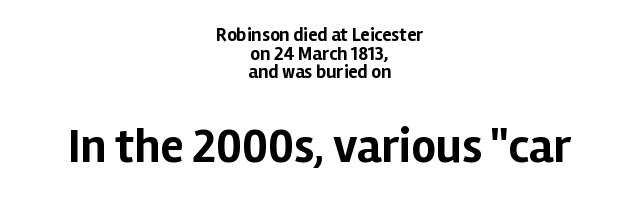
The image shows 48 px bold sans-serif type, upright; set centered, tight line spacing (0.98x), normal letter spacing, not underlined; the second (bottom) block is 2.53x larger; low stroke contrast and a medium x-height.
